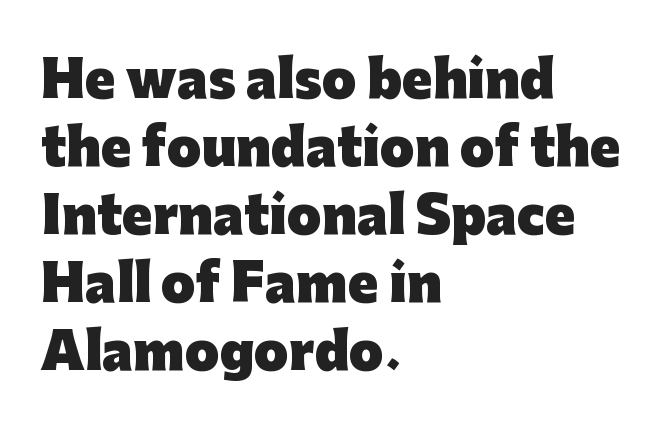
In CSS terms this would be text-align: left. How are the letters spaced? Ordinarily, with no added tracking. Here the designer chose a conventional face with non-uniform glyph widths. The text was rendered using a sans face with plain stroke endings. The letters are bold, with thick, heavy strokes.
